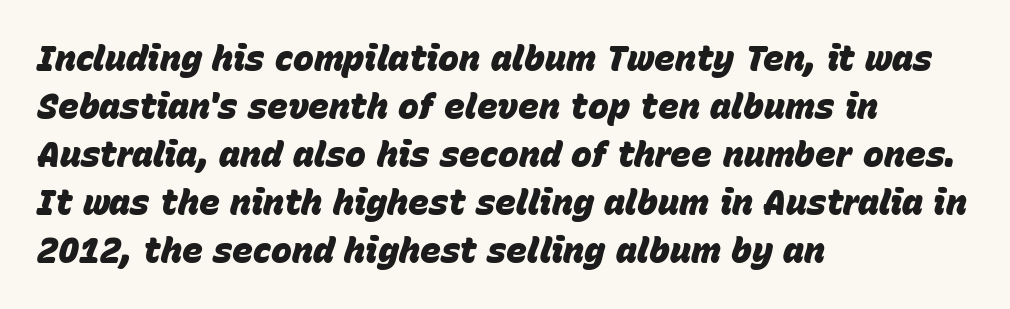
{"italic": "yes", "lean": "right", "slant_degrees": 15, "bold": "yes", "weight": "heavy", "width": "normal", "stroke_contrast": "low", "x_height": "large", "monospaced": "no", "underline": "no", "align": "left", "line_spacing": "normal", "line_spacing_ratio": 1.37, "letter_spacing": "normal", "letter_spacing_em": 0.0, "glyph_px": 35}
